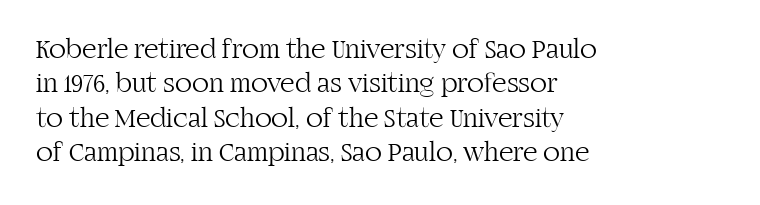
The image shows 28 px light serif type, upright; set left-aligned, line spacing 1.23x, normal letter spacing, not underlined; high stroke contrast and a large x-height.
